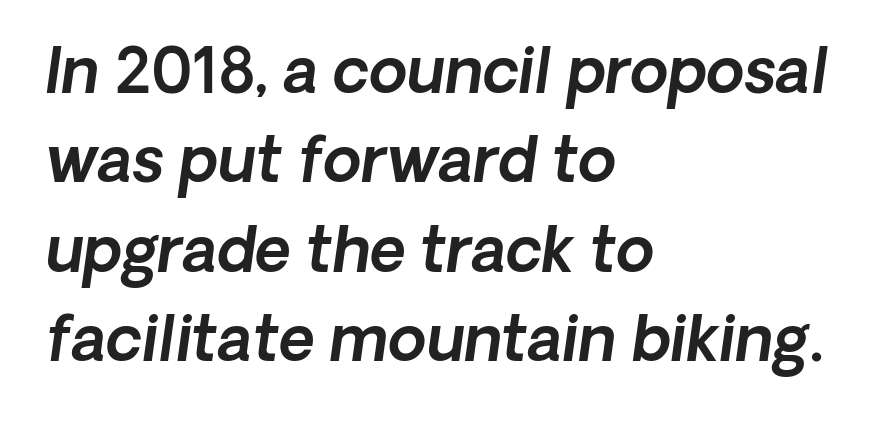
Q: Is the typeface a serif or a sans-serif typeface? A: Sans-serif.
Q: Is the text underlined? A: No.
Q: How is the paragraph aligned? A: Left-aligned.
Q: Is the spacing between letters normal or unusually wide? A: Normal.
Q: Is the spacing between lines tight, normal or loose? A: Normal.
Q: Width (condensed, normal, or wide)? A: Normal.
Q: x-height? A: Medium.
Q: Monospaced? A: No.
